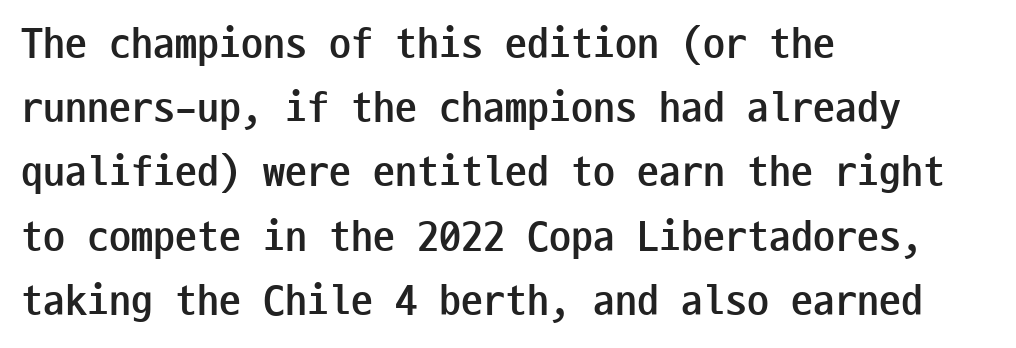
Q: Is the text bold? A: Yes.
Q: Is the text italic (slanted)? A: No, it is upright.
Q: Is the typeface a serif or a sans-serif typeface? A: Sans-serif.
Q: Is the text underlined? A: No.
Q: How is the paragraph aligned? A: Left-aligned.
Q: Is the spacing between letters normal or unusually wide? A: Normal.
Q: Is the spacing between lines tight, normal or loose? A: Normal.
Q: Width (condensed, normal, or wide)? A: Condensed.
Q: Stroke contrast? A: Low.
Q: x-height? A: Medium.
Q: Monospaced? A: Yes.
